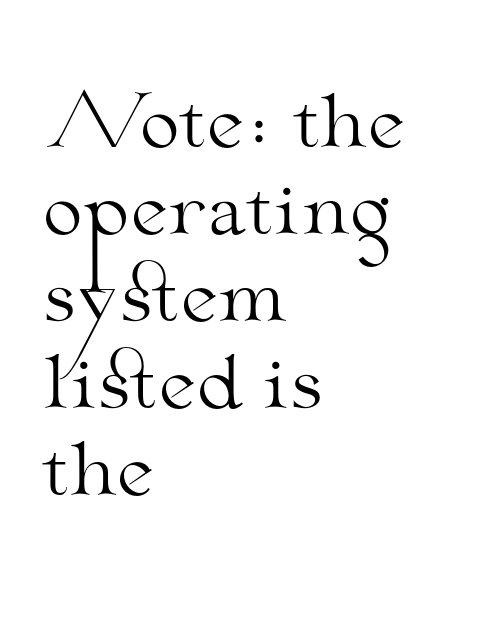
The image shows 72 px light, wide serif type, upright; set left-aligned, line spacing 1.21x, normal letter spacing, not underlined; medium stroke contrast and a small x-height.
